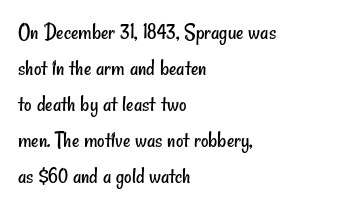
Q: Is the text bold? A: No.
Q: Is the text underlined? A: No.
Q: How is the paragraph aligned? A: Left-aligned.
Q: Is the spacing between letters normal or unusually wide? A: Normal.
Q: Is the spacing between lines tight, normal or loose? A: Normal.
